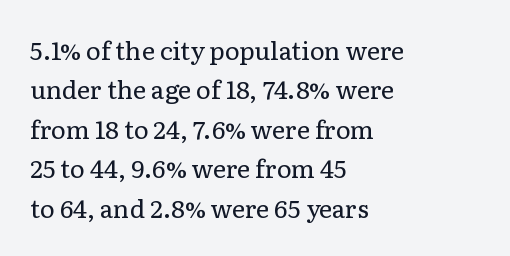
Q: Is the text bold? A: No.
Q: Is the text italic (slanted)? A: No, it is upright.
Q: Is the text underlined? A: No.
Q: How is the paragraph aligned? A: Left-aligned.
Q: Is the spacing between letters normal or unusually wide? A: Normal.
Q: Is the spacing between lines tight, normal or loose? A: Normal.
